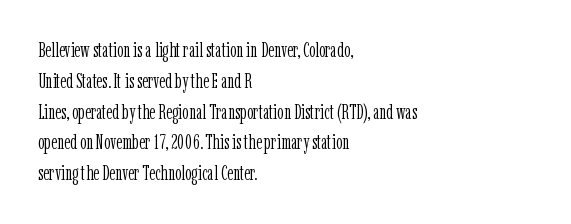
Q: Is the text bold? A: No.
Q: Is the text italic (slanted)? A: No, it is upright.
Q: Is the text underlined? A: No.
Q: How is the paragraph aligned? A: Left-aligned.
Q: Is the spacing between letters normal or unusually wide? A: Normal.
Q: Is the spacing between lines tight, normal or loose? A: Normal.
